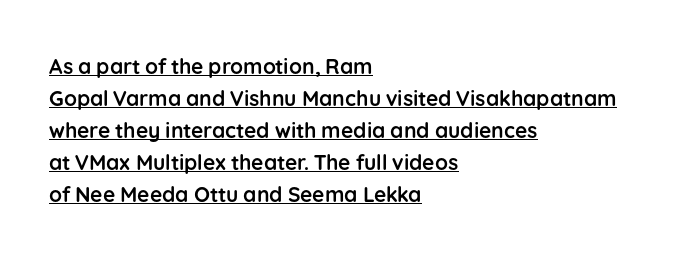
Compared with undecorated copy, this sample adds a rule below the words. This rendering uses left alignment, leaving the right contour irregular. Pretty heavy lettering here — definitely bold. Inter-character spacing is left at the font's built-in metrics. Vertical spacing — default.
